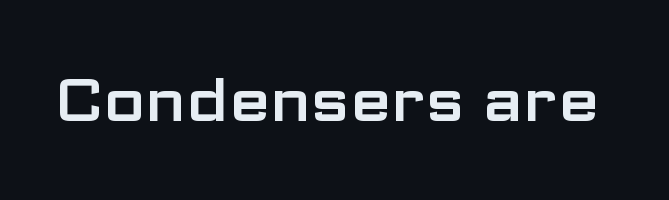
{"serif": "no", "italic": "no", "width": "wide", "stroke_contrast": "low", "x_height": "medium", "monospaced": "no", "underline": "no", "letter_spacing": "normal", "letter_spacing_em": 0.0, "glyph_px": 60}
